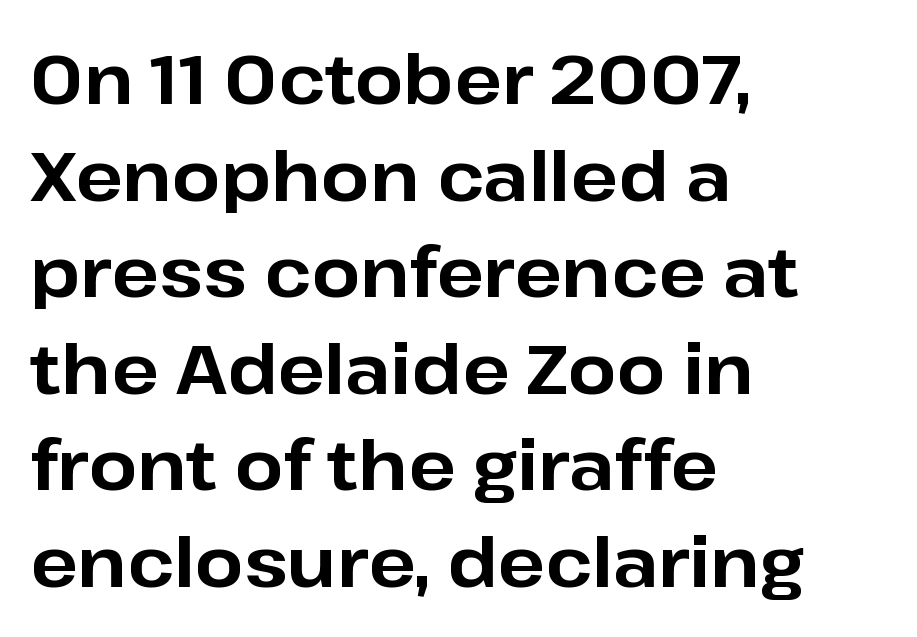
Students, this is bold: see how much ink each stroke carries. Each letter's strokes conclude bluntly, with no projecting serifs. The block of text has a typical density, with ordinary space between rows. Does the lettering tilt? It doesn't — this is upright. The zone under the glyphs is completely vacant.
